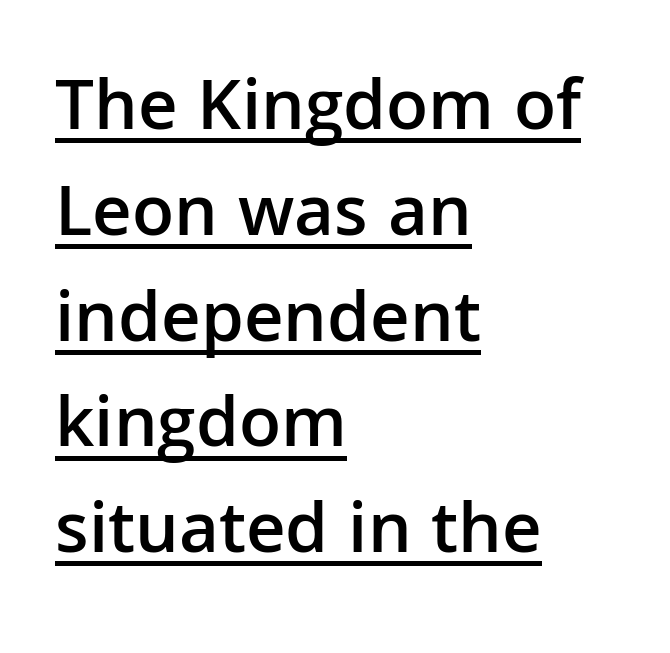
Q: Is the text bold? A: Semi-bold.
Q: Is the text italic (slanted)? A: No, it is upright.
Q: Is the typeface a serif or a sans-serif typeface? A: Sans-serif.
Q: Is the text underlined? A: Yes.
Q: How is the paragraph aligned? A: Left-aligned.
Q: Is the spacing between letters normal or unusually wide? A: Normal.
Q: Is the spacing between lines tight, normal or loose? A: Normal.
Q: Width (condensed, normal, or wide)? A: Normal.
Q: Stroke contrast? A: Low.
Q: x-height? A: Medium.
Q: Monospaced? A: No.
